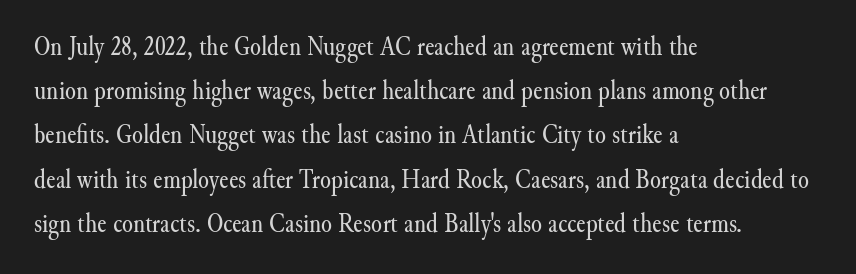
The image shows 28 px regular-weight serif type, upright; set left-aligned, normal line spacing (1.58x), normal letter spacing, not underlined; medium stroke contrast and a small x-height.
